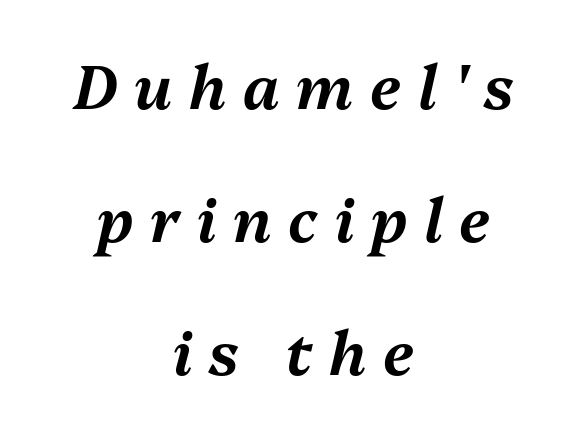
Q: Is the text italic (slanted)? A: Yes, it leans right by about 13 degrees.
Q: Is the text underlined? A: No.
Q: How is the paragraph aligned? A: Centered.
Q: Is the spacing between letters normal or unusually wide? A: Unusually wide.
Q: Is the spacing between lines tight, normal or loose? A: Loose.
Q: Width (condensed, normal, or wide)? A: Normal.
Q: Stroke contrast? A: Medium.
Q: x-height? A: Medium.
Q: Monospaced? A: No.
